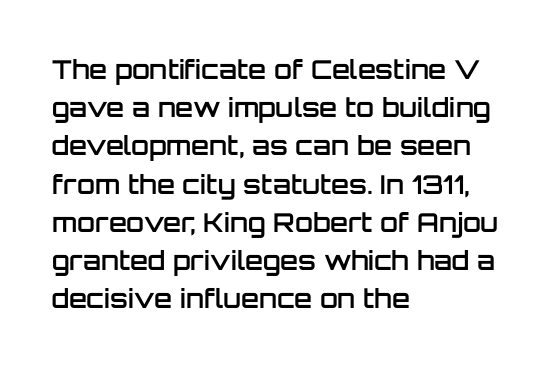
The image shows 26 px text type, upright; set left-aligned, normal line spacing (1.47x), normal letter spacing, not underlined.
